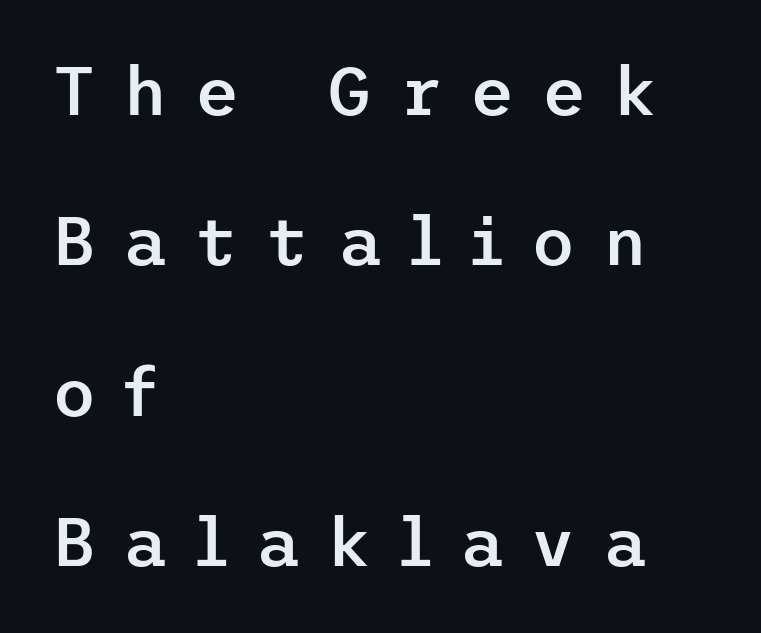
Q: Is the text bold? A: Semi-bold.
Q: Is the text italic (slanted)? A: No, it is upright.
Q: Is the typeface a serif or a sans-serif typeface? A: Sans-serif.
Q: Is the text underlined? A: No.
Q: How is the paragraph aligned? A: Left-aligned.
Q: Is the spacing between letters normal or unusually wide? A: Unusually wide.
Q: Is the spacing between lines tight, normal or loose? A: Loose.
Q: Width (condensed, normal, or wide)? A: Normal.
Q: Stroke contrast? A: Low.
Q: x-height? A: Medium.
